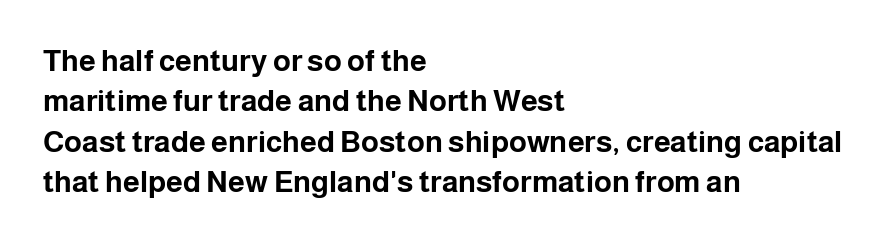
{"serif": "no", "italic": "no", "bold": "yes", "weight": "bold", "width": "normal", "stroke_contrast": "low", "x_height": "medium", "monospaced": "no", "underline": "no", "align": "left", "line_spacing": "normal", "line_spacing_ratio": 1.35, "letter_spacing": "normal", "letter_spacing_em": 0.0, "glyph_px": 30}
